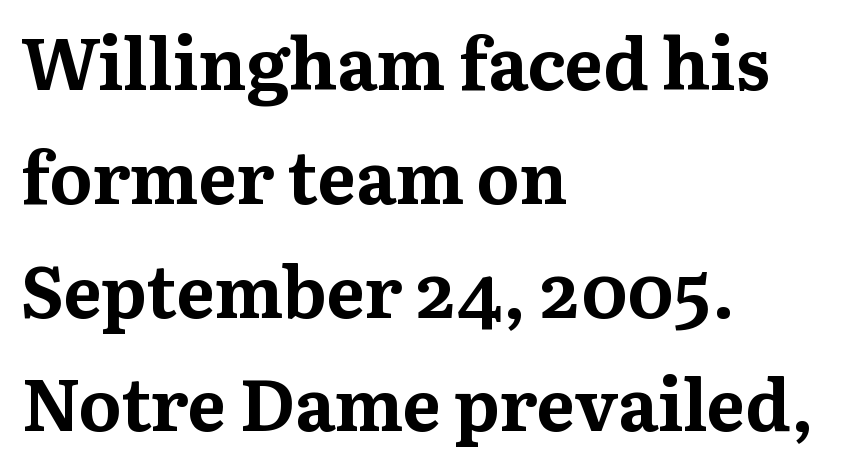
The image shows 72 px bold serif type, upright; set left-aligned, normal line spacing (1.58x), normal letter spacing, not underlined; medium stroke contrast and a medium x-height.
